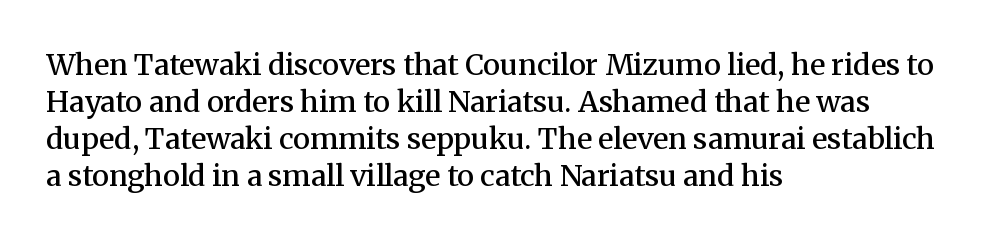
Note the varied advance widths — an 'i' is clearly narrower than an 'm'. The rendering anchors every line to the left-hand side. The lettering stays uniformly vertical, giving the passage a roman look. The face used here is rendered with its standard letterfit.
